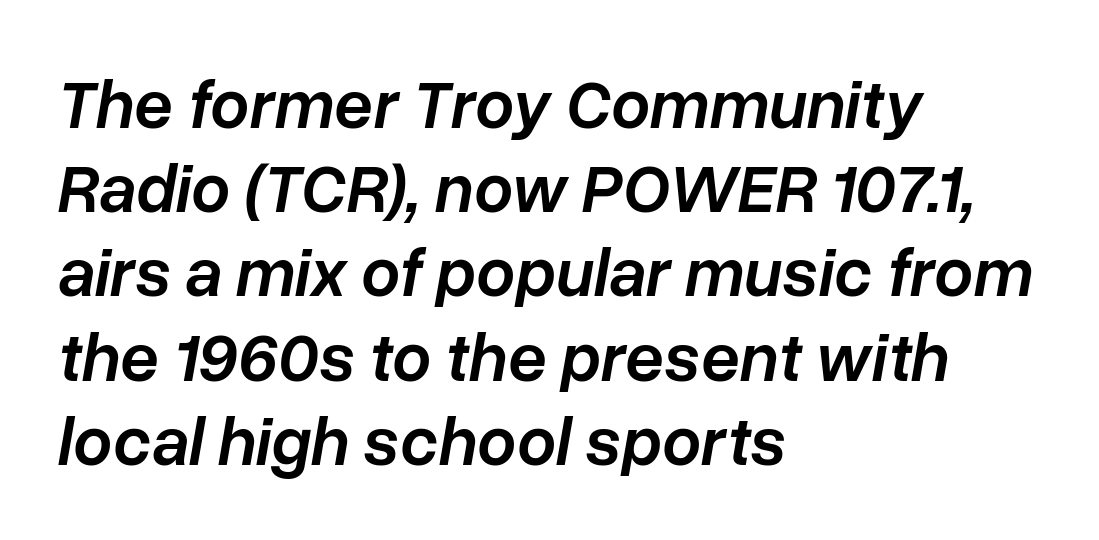
Here the glyphs are tracked normally, forming tight word shapes. The axis of the letterforms is tilted away from vertical. Looks like regular typesetting: each glyph gets only the width it needs. Weight check: semibold — heavier than regular, not quite bold.
